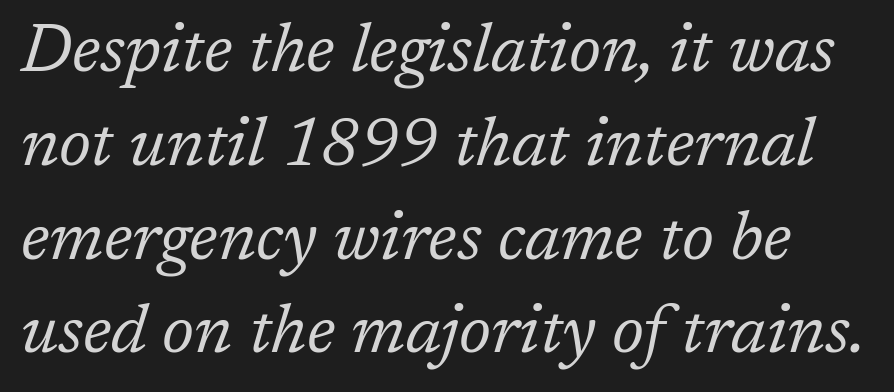
{"serif": "yes", "italic": "yes", "lean": "right", "slant_degrees": 17, "bold": "no", "weight": "regular", "width": "normal", "stroke_contrast": "low", "x_height": "medium", "monospaced": "no", "underline": "no", "line_spacing": "normal", "line_spacing_ratio": 1.4, "letter_spacing": "normal", "letter_spacing_em": 0.0, "glyph_px": 67}
